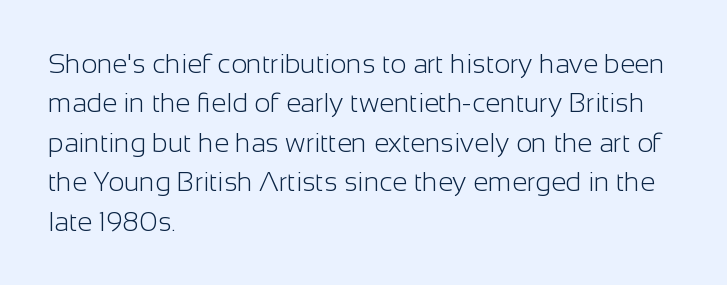
Q: Is the text bold? A: No.
Q: Is the text italic (slanted)? A: No, it is upright.
Q: Is the text underlined? A: No.
Q: How is the paragraph aligned? A: Left-aligned.
Q: Is the spacing between letters normal or unusually wide? A: Normal.
Q: Is the spacing between lines tight, normal or loose? A: Normal.
